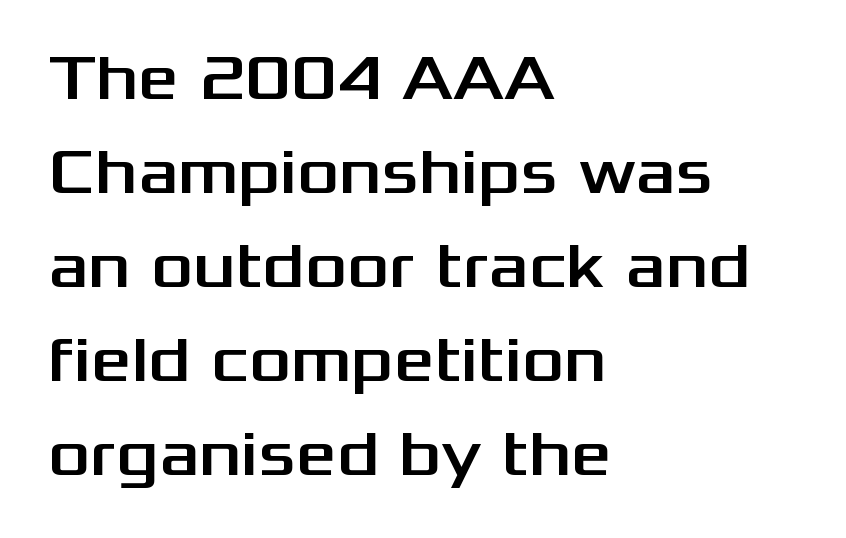
Character widths vary here, with narrow letters taking less room than wide ones. In terms of letterspacing, this is plain default setting. Regular leading. The letters stand upright; this is a roman face. No word sits above an underline.
